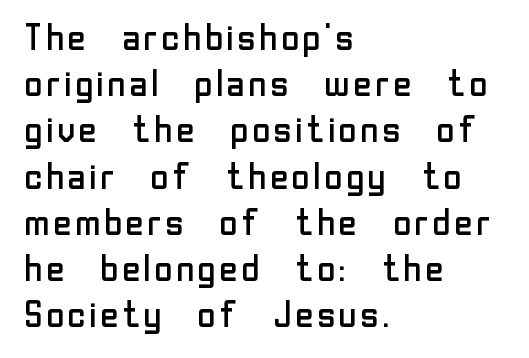
The image shows 37 px regular-weight sans-serif type, upright; set left-aligned, normal line spacing (1.25x), normal letter spacing, not underlined; low stroke contrast and a medium x-height.
